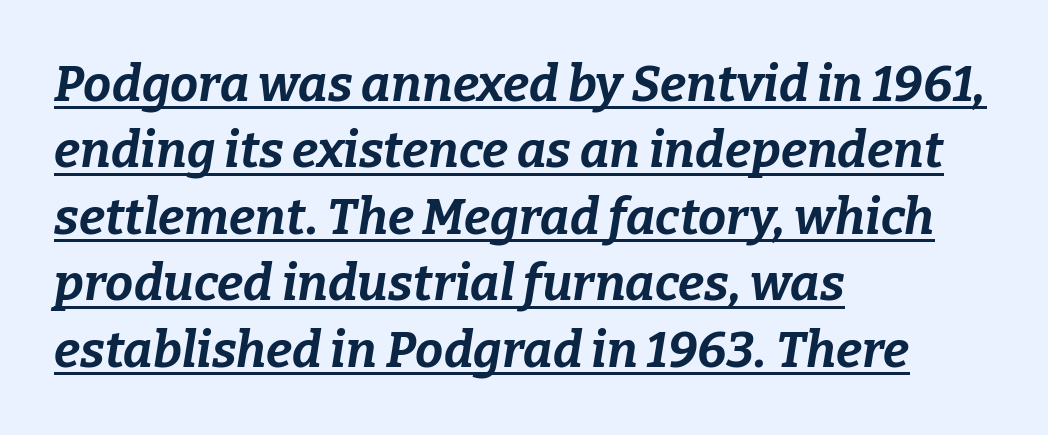
The image shows 50 px bold type, italic (leaning right); set left-aligned, normal line spacing (1.33x), normal letter spacing, underlined; low stroke contrast and a medium x-height.
